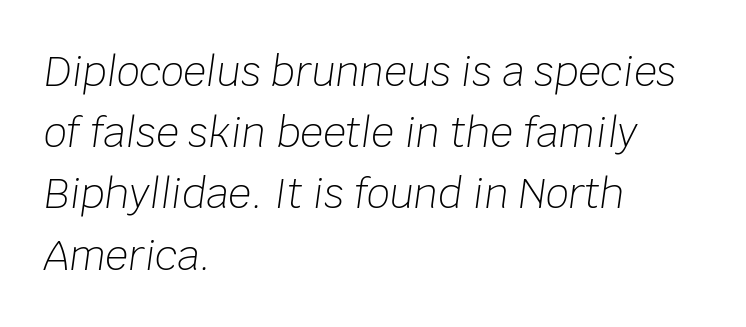
{"italic": "yes", "lean": "right", "slant_degrees": 8, "bold": "no", "weight": "light", "width": "normal", "stroke_contrast": "low", "x_height": "large", "monospaced": "no", "underline": "no", "align": "left", "line_spacing": "normal", "line_spacing_ratio": 1.53, "letter_spacing": "normal", "letter_spacing_em": 0.0, "glyph_px": 40}
